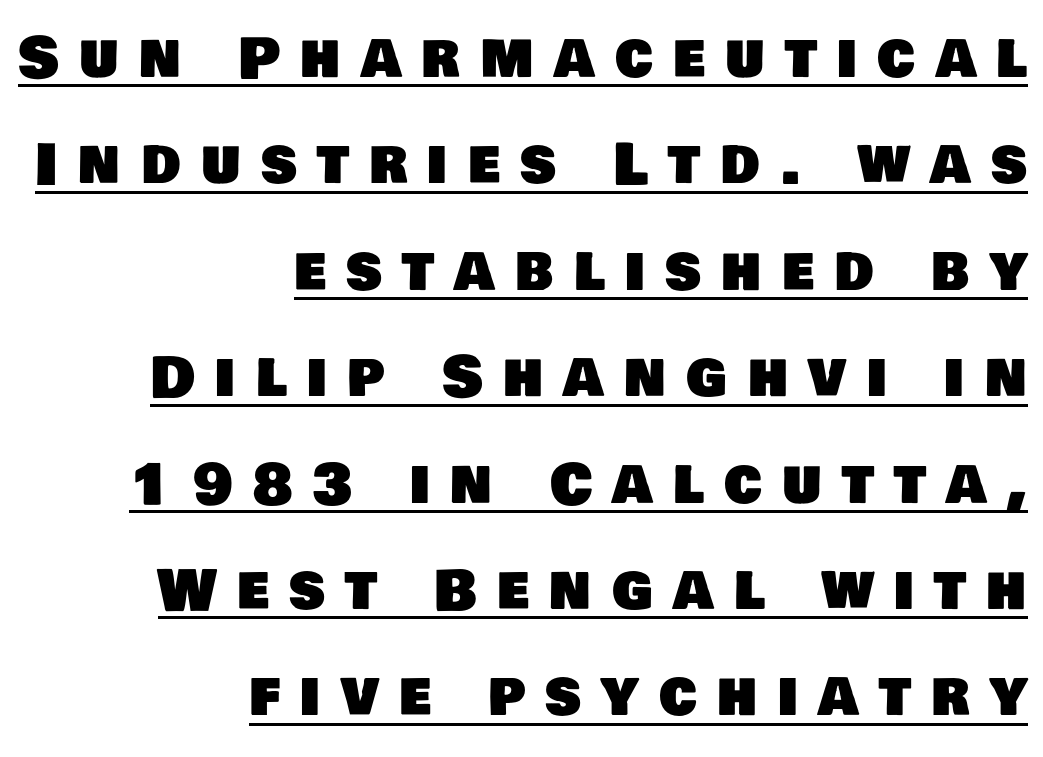
Q: Is the typeface a serif or a sans-serif typeface? A: Sans-serif.
Q: Is the text underlined? A: Yes.
Q: How is the paragraph aligned? A: Right-aligned.
Q: Is the spacing between letters normal or unusually wide? A: Unusually wide.
Q: Is the spacing between lines tight, normal or loose? A: Loose.
Q: Width (condensed, normal, or wide)? A: Normal.
Q: Stroke contrast? A: Low.
Q: x-height? A: Large.
Q: Monospaced? A: No.
